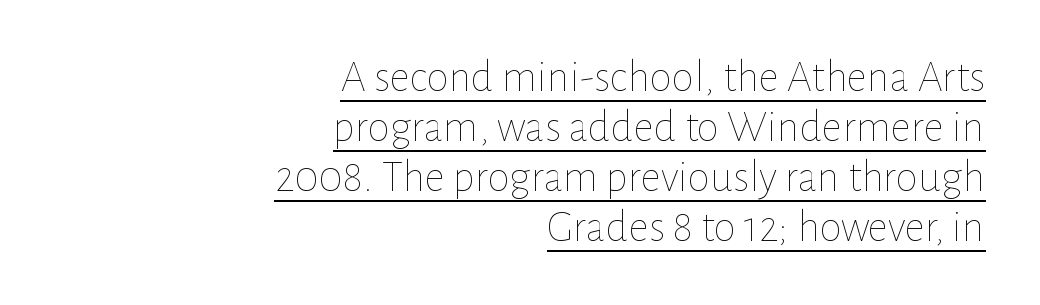
The image shows 45 px thin type, upright; set right-aligned, tight line spacing (1.11x), normal letter spacing, underlined; low stroke contrast and a medium x-height.
